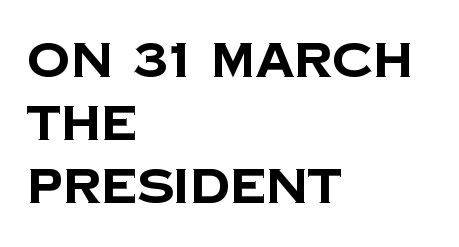
Q: Is the text bold? A: Yes.
Q: Is the typeface a serif or a sans-serif typeface? A: Sans-serif.
Q: Is the text underlined? A: No.
Q: How is the paragraph aligned? A: Left-aligned.
Q: Is the spacing between letters normal or unusually wide? A: Normal.
Q: Is the spacing between lines tight, normal or loose? A: Normal.
Q: Width (condensed, normal, or wide)? A: Normal.
Q: Stroke contrast? A: Low.
Q: x-height? A: Large.
Q: Monospaced? A: No.
